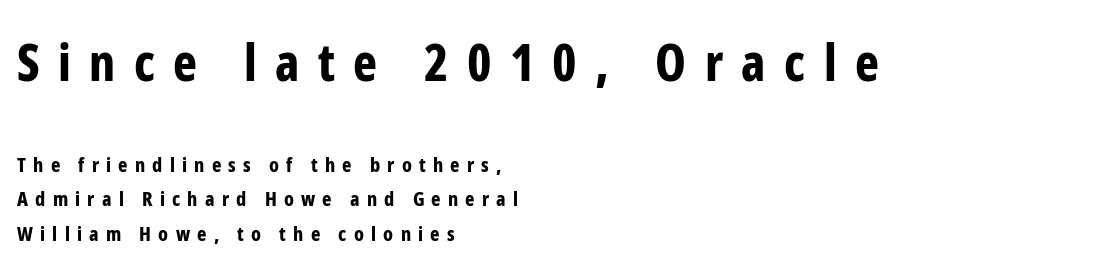
In terms of weight, the rendering is a true, heavy bold. Does the bottom block carry the larger type? No, the top block does. Students, note that the glyphs here are deliberately spaced far apart. Grotesque or geometric, the face here clearly has no serifs.
